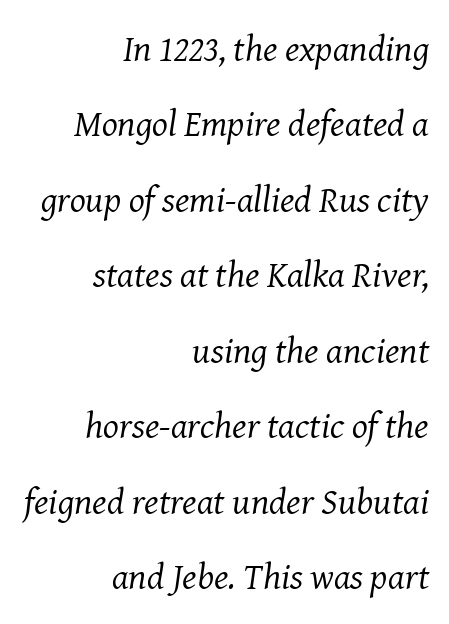
Q: Is the text bold? A: No.
Q: Is the text italic (slanted)? A: Yes, it leans right by about 8 degrees.
Q: Is the typeface a serif or a sans-serif typeface? A: Serif.
Q: Is the text underlined? A: No.
Q: How is the paragraph aligned? A: Right-aligned.
Q: Is the spacing between letters normal or unusually wide? A: Normal.
Q: Is the spacing between lines tight, normal or loose? A: Loose.
Q: Width (condensed, normal, or wide)? A: Normal.
Q: Stroke contrast? A: Medium.
Q: x-height? A: Medium.
Q: Monospaced? A: No.
